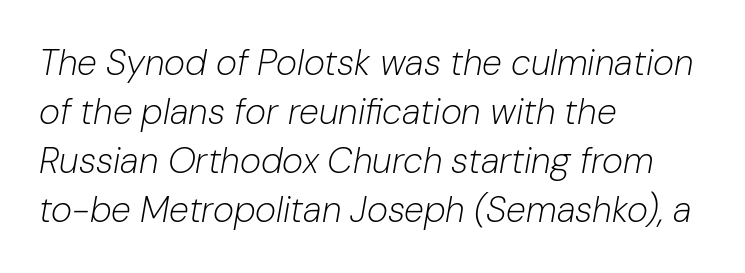
The image shows 36 px light type, italic (leaning right); set left-aligned, normal line spacing (1.36x), normal letter spacing, not underlined; low stroke contrast and a medium x-height.
